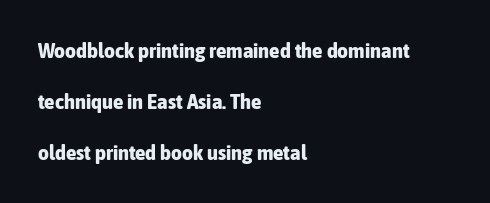
The image shows 21 px bold type, upright; set left-aligned, loose line spacing (2.42x), normal letter spacing, not underlined.
